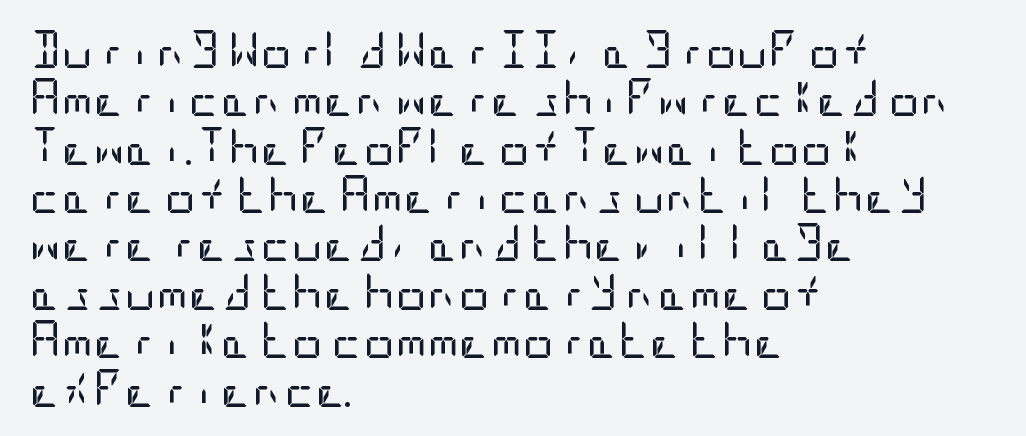
Q: Is the text bold? A: No.
Q: Is the text italic (slanted)? A: No, it is upright.
Q: Is the typeface a serif or a sans-serif typeface? A: Sans-serif.
Q: Is the text underlined? A: No.
Q: How is the paragraph aligned? A: Left-aligned.
Q: Is the spacing between letters normal or unusually wide? A: Normal.
Q: Width (condensed, normal, or wide)? A: Condensed.
Q: Stroke contrast? A: Low.
Q: x-height? A: Large.
